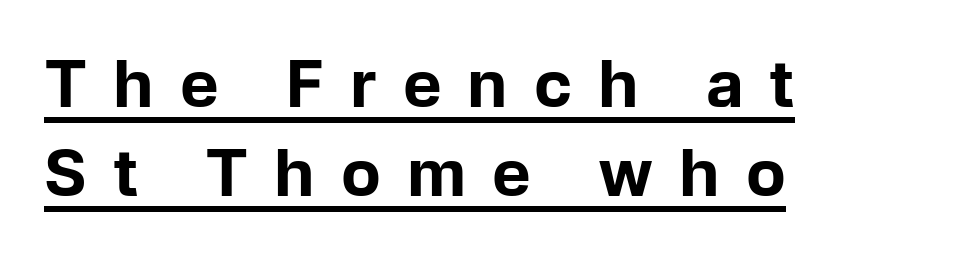
The image shows 65 px bold sans-serif type, upright; set left-aligned, normal line spacing (1.37x), unusually wide letter spacing (+0.4 em), underlined; low stroke contrast and a medium x-height.
